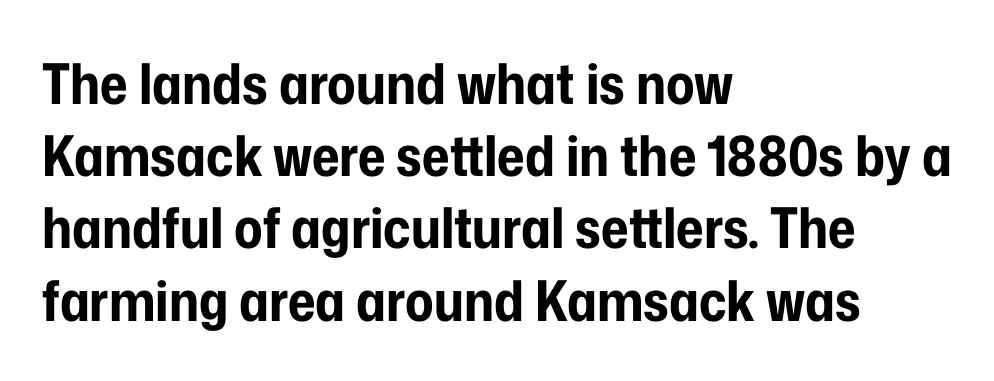
{"serif": "no", "italic": "no", "bold": "yes", "weight": "bold", "width": "condensed", "stroke_contrast": "low", "x_height": "medium", "monospaced": "no", "underline": "no", "align": "left", "line_spacing": "normal", "line_spacing_ratio": 1.29, "letter_spacing": "normal", "letter_spacing_em": 0.0, "glyph_px": 56}
